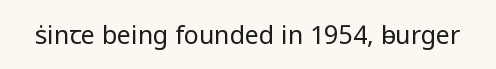
The image shows 25 px text type, upright; set normal letter spacing, not underlined.
